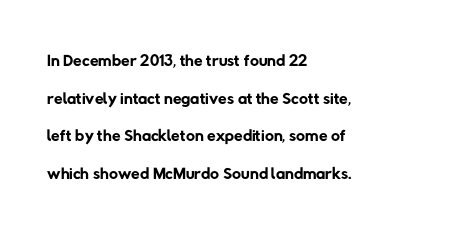
Caption: face not bold, strokes unweighted. Leftover space on each line is placed entirely after the last word. Nobody touched the tracking dial on this one. The leading is moderate, giving the passage an even texture.
